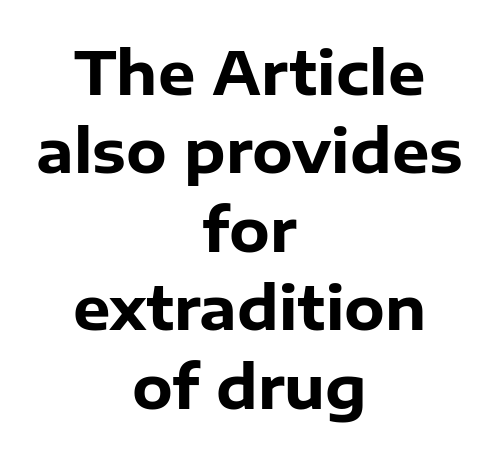
Q: Is the text bold? A: Yes.
Q: Is the text italic (slanted)? A: No, it is upright.
Q: Is the typeface a serif or a sans-serif typeface? A: Sans-serif.
Q: Is the text underlined? A: No.
Q: How is the paragraph aligned? A: Centered.
Q: Is the spacing between letters normal or unusually wide? A: Normal.
Q: Is the spacing between lines tight, normal or loose? A: Normal.
Q: Width (condensed, normal, or wide)? A: Normal.
Q: Stroke contrast? A: Low.
Q: x-height? A: Medium.
Q: Monospaced? A: No.
